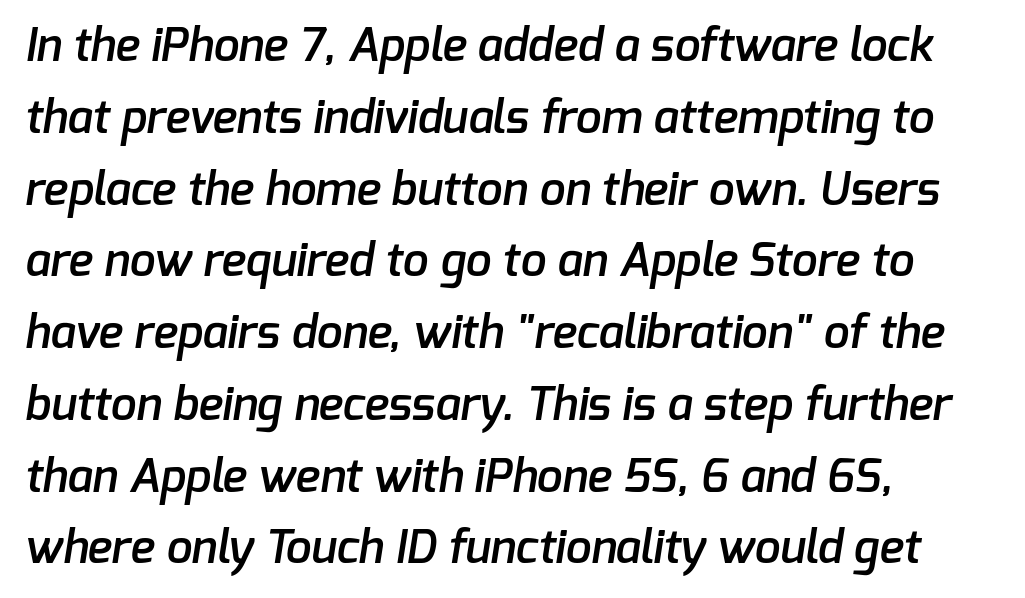
Q: Is the text bold? A: Semi-bold.
Q: Is the typeface a serif or a sans-serif typeface? A: Sans-serif.
Q: Is the text underlined? A: No.
Q: How is the paragraph aligned? A: Left-aligned.
Q: Is the spacing between letters normal or unusually wide? A: Normal.
Q: Is the spacing between lines tight, normal or loose? A: Normal.
Q: Width (condensed, normal, or wide)? A: Normal.
Q: Stroke contrast? A: Low.
Q: x-height? A: Medium.
Q: Monospaced? A: No.
